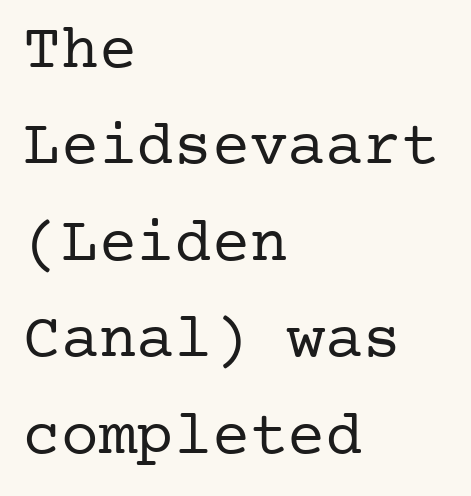
Upright lettering throughout. Alignment: flush left. Standard letterfit; no display-style spreading of the glyphs. Typographically, this falls in the serif category.
